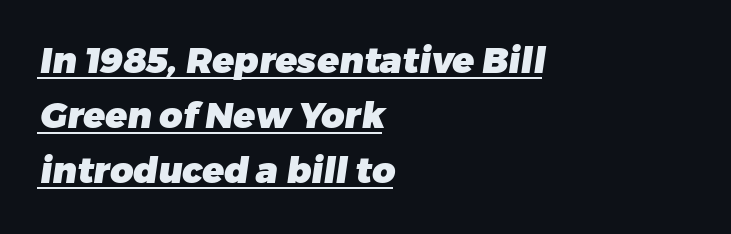
{"serif": "no", "bold": "yes", "weight": "heavy", "width": "normal", "stroke_contrast": "low", "x_height": "medium", "monospaced": "no", "underline": "yes", "align": "left", "line_spacing": "normal", "line_spacing_ratio": 1.53, "letter_spacing": "normal", "letter_spacing_em": 0.0, "glyph_px": 36}
